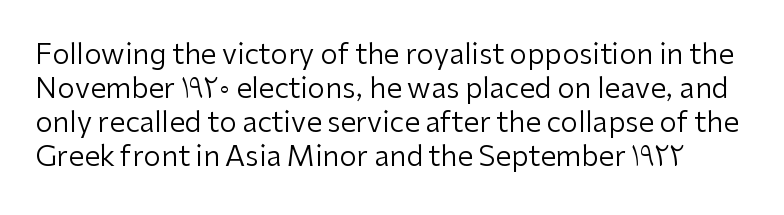
The image shows 28 px regular-weight sans-serif type, upright; set line spacing 1.21x, normal letter spacing, not underlined; low stroke contrast and a medium x-height.
